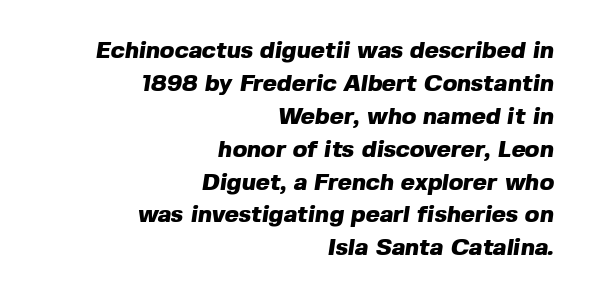
Look at the tracking — it's just the regular setting, nothing added. Strokes here are thick enough to call this a true bold. A clean baseline with only descenders dipping below it. Students, observe: this is what conventionally led text looks like. Where is the straight margin? On the right.
